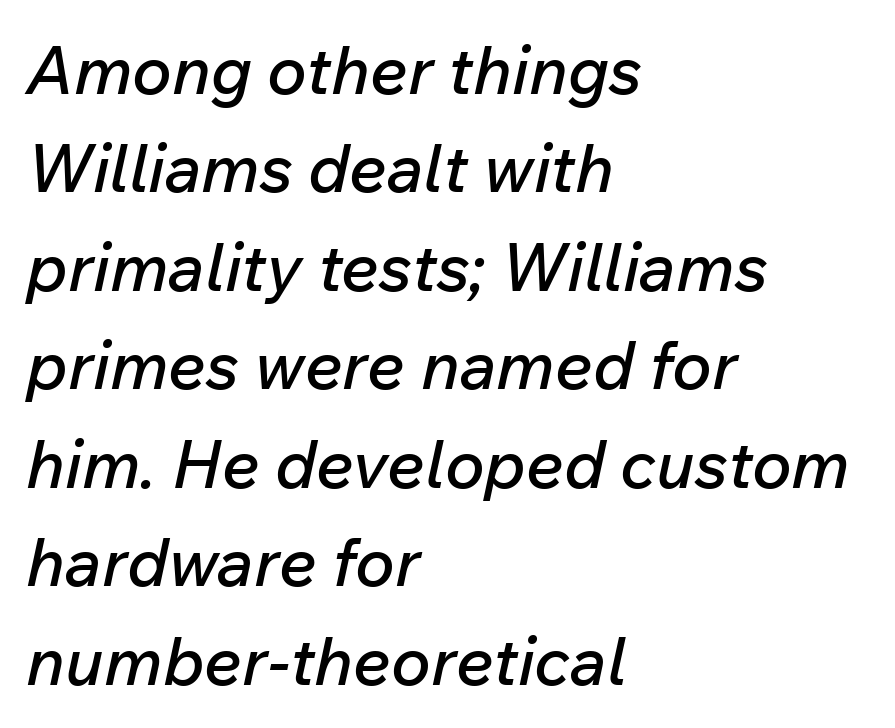
{"italic": "yes", "lean": "right", "slant_degrees": 12, "width": "normal", "stroke_contrast": "low", "x_height": "medium", "monospaced": "no", "underline": "no", "align": "left", "line_spacing": "normal", "line_spacing_ratio": 1.47, "letter_spacing": "normal", "letter_spacing_em": 0.0, "glyph_px": 67}
